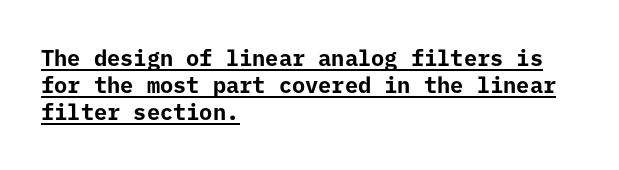
Weight: bold. This is underlined copy, the kind a proofreader might mark for attention. Short note: letters normally spaced. The paragraph shown leans on its left margin.
